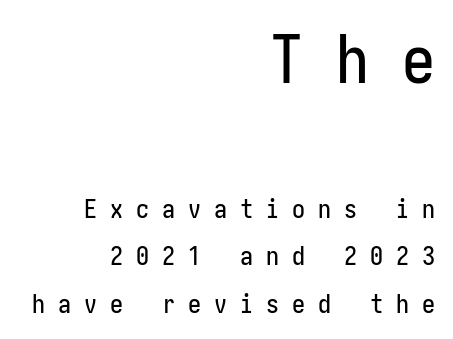
The initial chunk of copy outweighs the following chunk in type size. The tracking reads as deliberately expanded to a designer's eye. Bare-footed words on every line. These lines are set flush right with a ragged left edge. Ordinary non-slanted type is in use.
